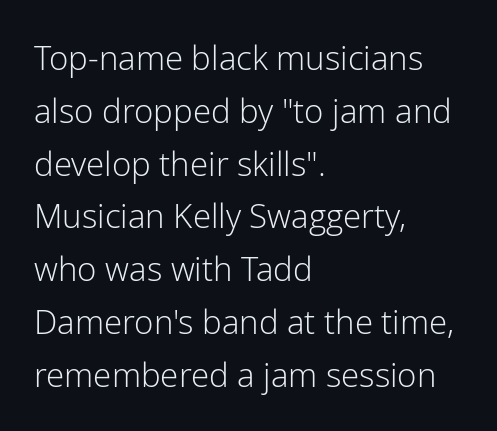
{"serif": "no", "italic": "no", "bold": "no", "weight": "light", "width": "normal", "stroke_contrast": "low", "x_height": "medium", "monospaced": "no", "underline": "no", "align": "left", "line_spacing": "normal", "line_spacing_ratio": 1.6, "letter_spacing": "normal", "letter_spacing_em": 0.0, "glyph_px": 33}
